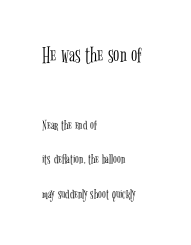
Compared with typical body copy, the letter spacing here is the same. The area under the type is left untouched. The block sitting higher on the canvas is the one with enlarged characters. Alignment: flush left. Nothing heavy about these letters — not bold at all. Italic? Not at all — the glyphs are vertical.
